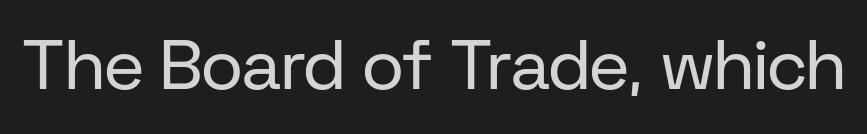
Vertical stems look standard width or narrower in stroke. The glyphs are unaccompanied by any horizontal stroke below them. Unlike italic type, these characters show no tilt at all. Honestly, the letter spacing is just normal — you wouldn't notice it. Varying glyph widths throughout — classic text-font behaviour.
